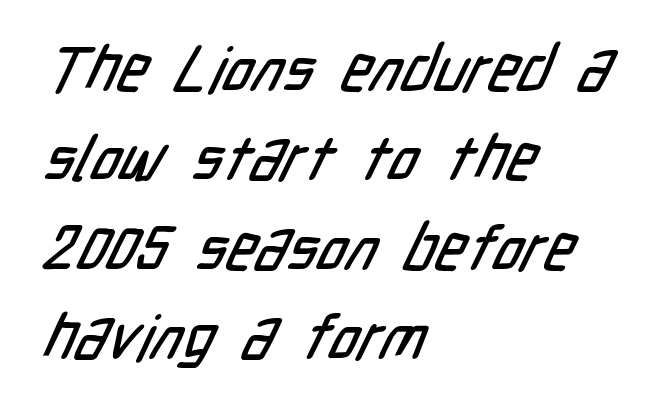
The image shows 63 px condensed sans-serif type; set left-aligned, normal line spacing (1.42x), normal letter spacing, not underlined; low stroke contrast and a medium x-height.
